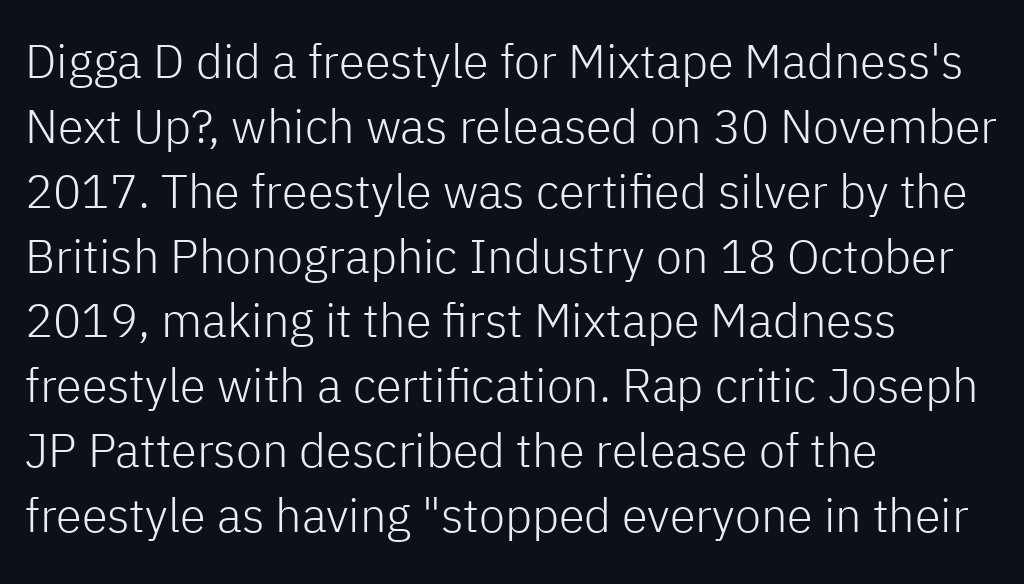
{"serif": "no", "italic": "no", "bold": "no", "weight": "light", "width": "normal", "stroke_contrast": "low", "x_height": "medium", "monospaced": "no", "underline": "no", "align": "left", "line_spacing": "normal", "line_spacing_ratio": 1.38, "letter_spacing": "normal", "letter_spacing_em": 0.0, "glyph_px": 47}
